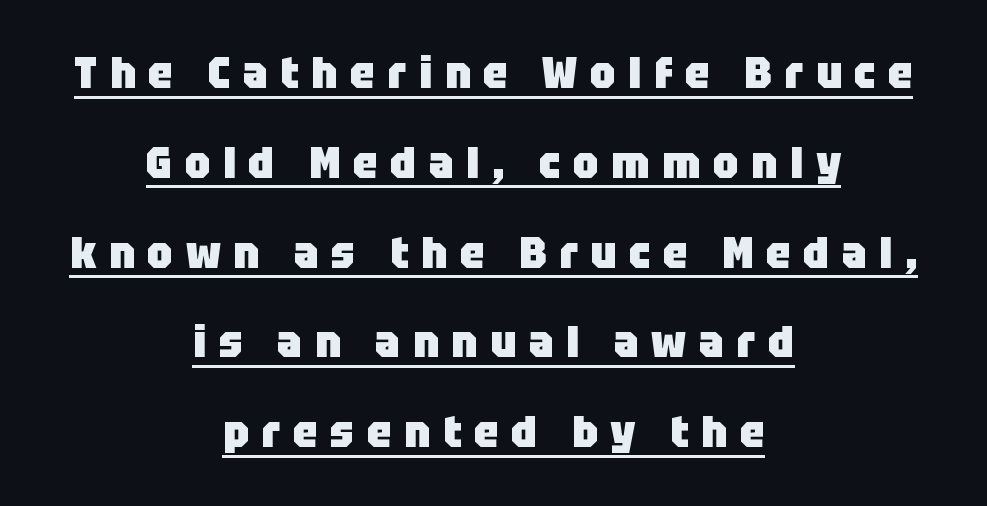
{"serif": "no", "italic": "no", "bold": "yes", "weight": "heavy", "width": "normal", "stroke_contrast": "low", "x_height": "large", "monospaced": "no", "underline": "yes", "align": "center", "line_spacing": "loose", "line_spacing_ratio": 2.04, "letter_spacing": "wide", "letter_spacing_em": 0.29, "glyph_px": 44}
